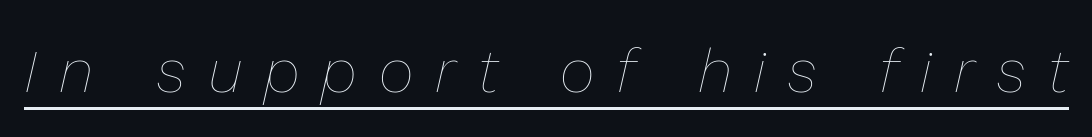
The image shows 61 px thin type, italic (leaning right); set unusually wide letter spacing (+0.36 em), underlined; low stroke contrast and a medium x-height.
